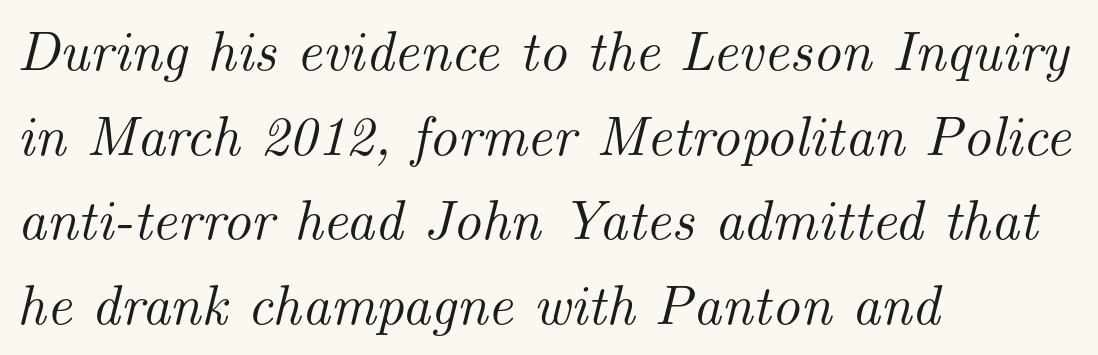
{"serif": "yes", "italic": "yes", "lean": "right", "slant_degrees": 14, "width": "normal", "stroke_contrast": "medium", "x_height": "small", "monospaced": "no", "underline": "no", "align": "left", "line_spacing": "normal", "line_spacing_ratio": 1.51, "letter_spacing": "normal", "letter_spacing_em": 0.0, "glyph_px": 56}
